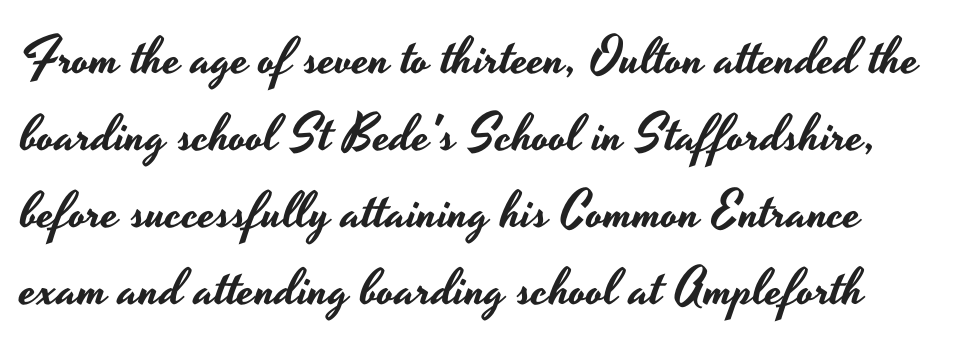
The image shows 51 px wide sans-serif type; set normal line spacing (1.51x), normal letter spacing, not underlined; low stroke contrast and a small x-height.
